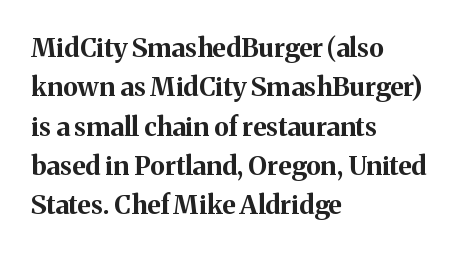
Typeset ragged right — the left edge is the straight one. The passage shown is not underscored anywhere. The lettering stays uniformly vertical, giving the passage a roman look. Short note: letters normally spaced.
